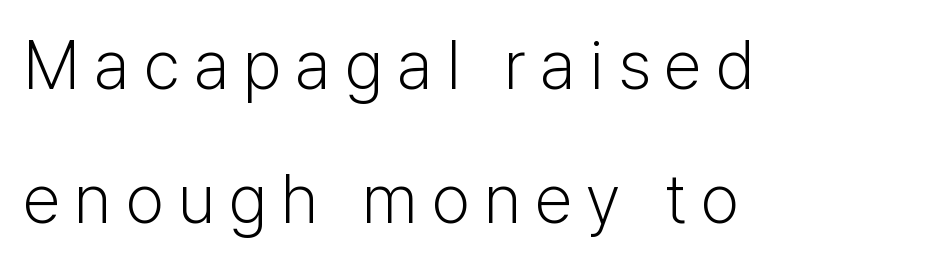
{"serif": "no", "italic": "no", "bold": "no", "weight": "light", "width": "normal", "stroke_contrast": "low", "x_height": "medium", "monospaced": "no", "underline": "no", "align": "left", "line_spacing": "loose", "line_spacing_ratio": 1.94, "letter_spacing": "wide", "letter_spacing_em": 0.2, "glyph_px": 69}
